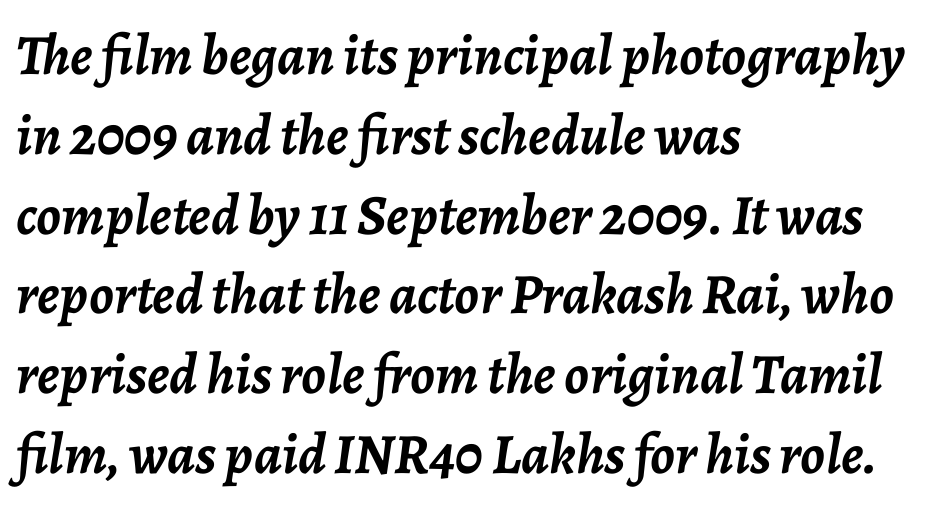
Check the space under the baseline: it is left empty. In terms of posture, this sample is oblique. Strokes here are thick enough to call this a true bold. Left-aligned paragraph, ragged on the right. Proportional: the letters do not fall into vertical columns. Letter spacing: default.
